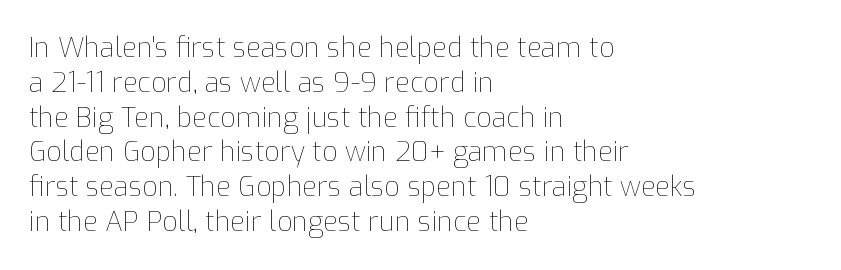
This sample keeps an unexceptional amount of space between lines. Characters remain perfectly vertical along every line. The gap between lines stays unmarked. Is this a heavy cut? Hardly; it is regular or lighter.
